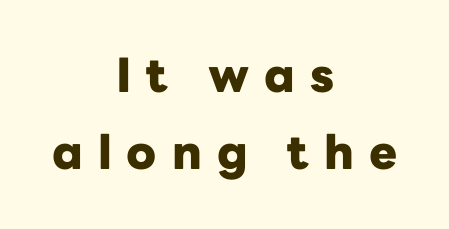
{"serif": "no", "italic": "no", "bold": "yes", "weight": "heavy", "width": "normal", "stroke_contrast": "low", "x_height": "medium", "monospaced": "no", "underline": "no", "align": "center", "line_spacing": "normal", "line_spacing_ratio": 1.64, "letter_spacing": "wide", "letter_spacing_em": 0.32, "glyph_px": 47}
